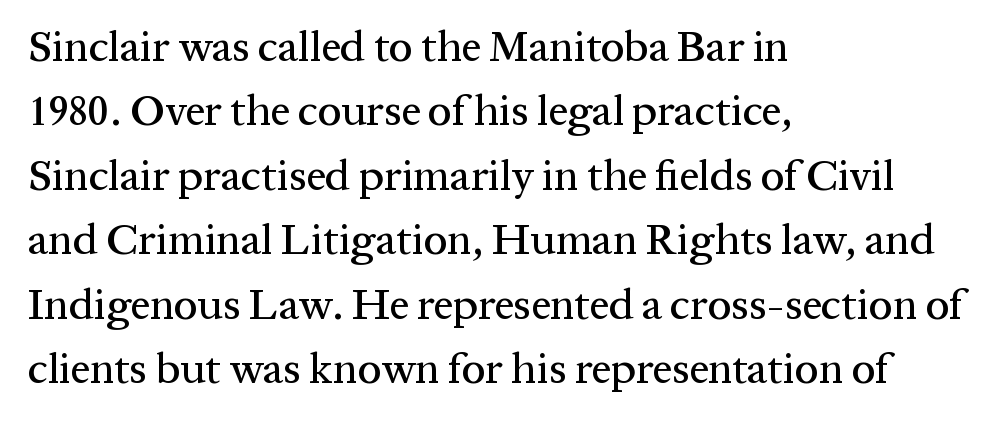
Compared with typical body copy, the letter spacing here is the same. In terms of posture, this sample is upright. Clear beneath every line of the passage. Regarding serifs, this sample has them. Looks like regular typesetting: each glyph gets only the width it needs. The lines in this sample share a left origin and differ only in where they stop.
